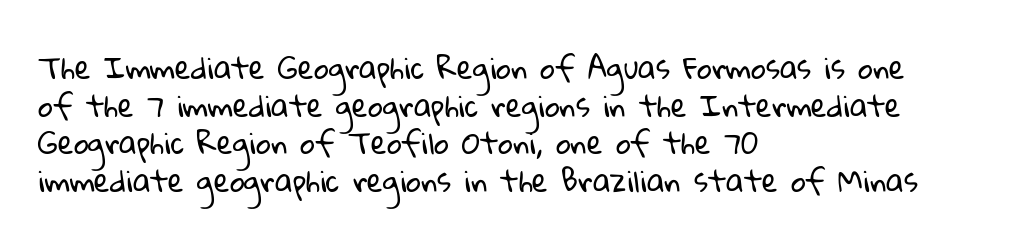
Teacher's note: observe the even left margin — that is flush-left alignment. A typesetter would call this proportional, since set widths differ per character. Unlike a traditional serif, this face leaves its strokes unadorned. Leading matches the norm, producing a regular column. Weight: in the light-to-regular range. Between one letter and the next there's only the usual sliver of space.
